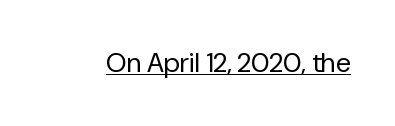
Vertical stems look standard width or narrower in stroke. This sample carries an underscore along the baseline area. Notice how the stems are strictly vertical — no italics here. Spacing between characters is what you'd get straight out of the box.
